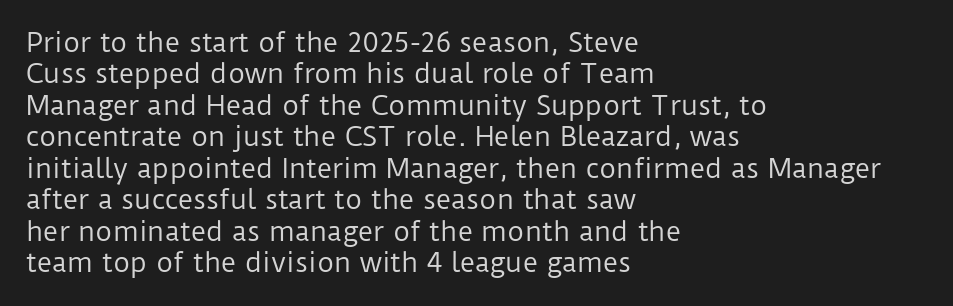
{"italic": "no", "bold": "no", "underline": "no", "align": "left", "line_spacing_ratio": 1.21, "letter_spacing": "normal", "letter_spacing_em": 0.0, "glyph_px": 26}
